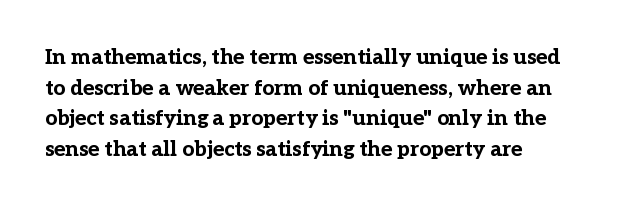
The vertical gap from one line to the next is medium. There is no visible air inserted between adjacent glyphs. Designer's note — italics off, roman on. Every letter is thick-stroked: bold, no question. Unmarked baselines from the first word to the last.
